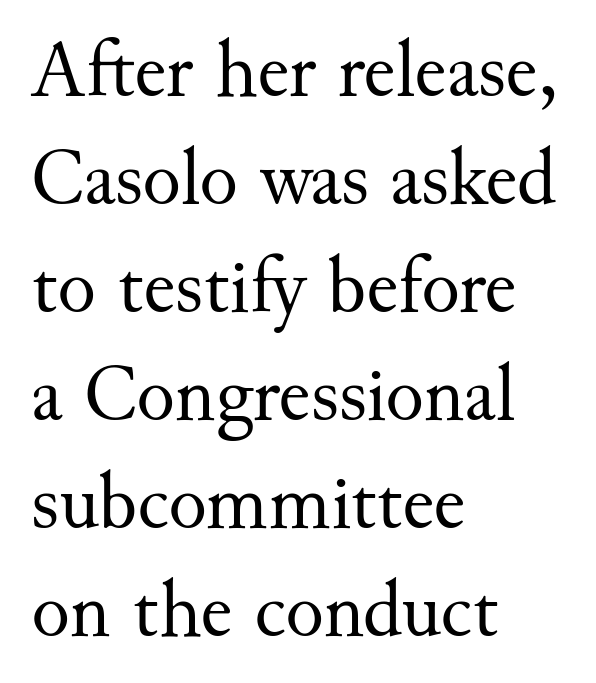
The image shows 80 px regular-weight serif type, upright; set left-aligned, normal line spacing (1.35x), normal letter spacing, not underlined; medium stroke contrast and a small x-height.
